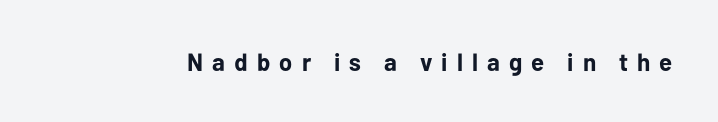
{"italic": "no", "bold": "yes", "underline": "no", "letter_spacing": "wide", "letter_spacing_em": 0.36, "glyph_px": 25}
